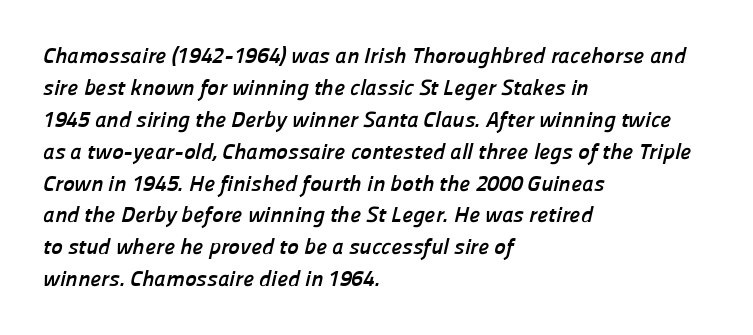
{"bold": "yes", "underline": "no", "align": "left", "line_spacing": "normal", "line_spacing_ratio": 1.45, "letter_spacing": "normal", "letter_spacing_em": 0.0, "glyph_px": 22}
